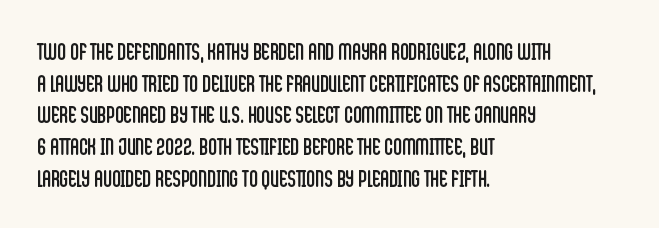
Leftover space on each line is placed entirely after the last word. The typesetting does not lean heavy: it is not bold. Honestly, the letter spacing is just normal — you wouldn't notice it. Underline: absent. If you drew a line through each stem, it would be perfectly vertical.
